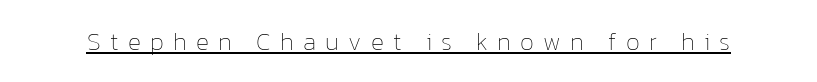
The image shows 25 px text type, upright; set unusually wide letter spacing (+0.37 em), underlined.
